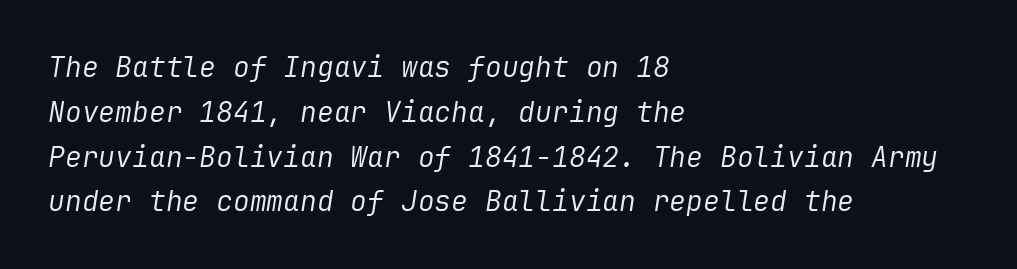
Vertical spacing — default. Casual observation: everything's shoved over to the left. It's the slanting kind of type. Has an underline been added? It has not. The strokes carry an ordinary text weight at most. Tracking here is standard; glyphs follow each other at the usual distance.
